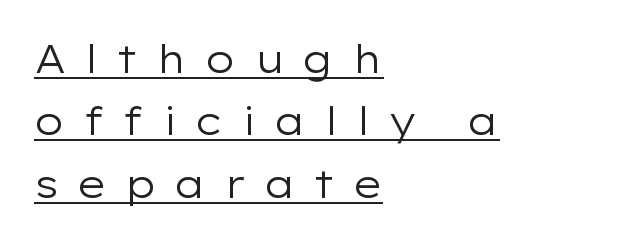
{"serif": "no", "italic": "no", "bold": "no", "weight": "regular", "width": "wide", "stroke_contrast": "low", "x_height": "medium", "monospaced": "no", "underline": "yes", "align": "left", "line_spacing": "normal", "line_spacing_ratio": 1.6, "letter_spacing": "wide", "letter_spacing_em": 0.45, "glyph_px": 39}
